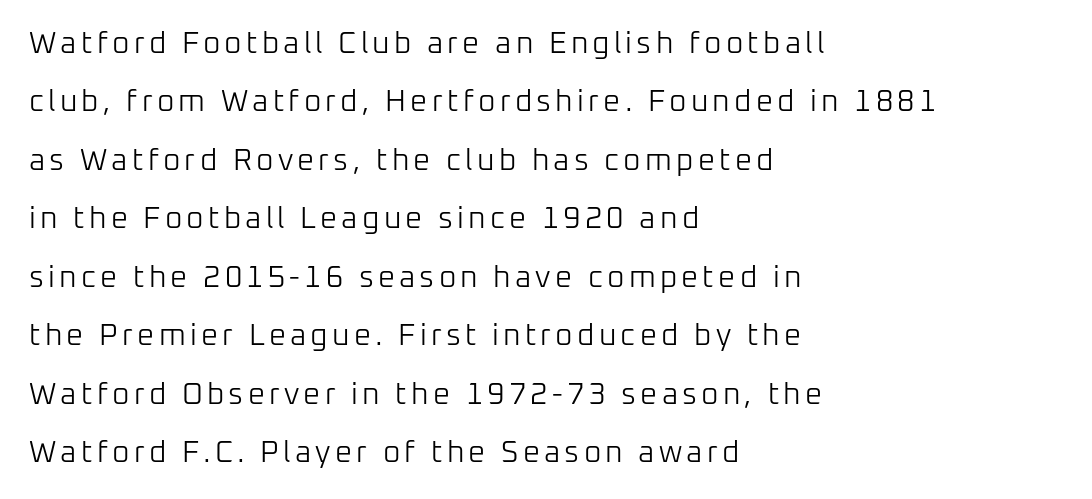
The image shows 30 px light sans-serif type, upright; set left-aligned, loose line spacing (1.95x), not underlined; low stroke contrast and a medium x-height.
